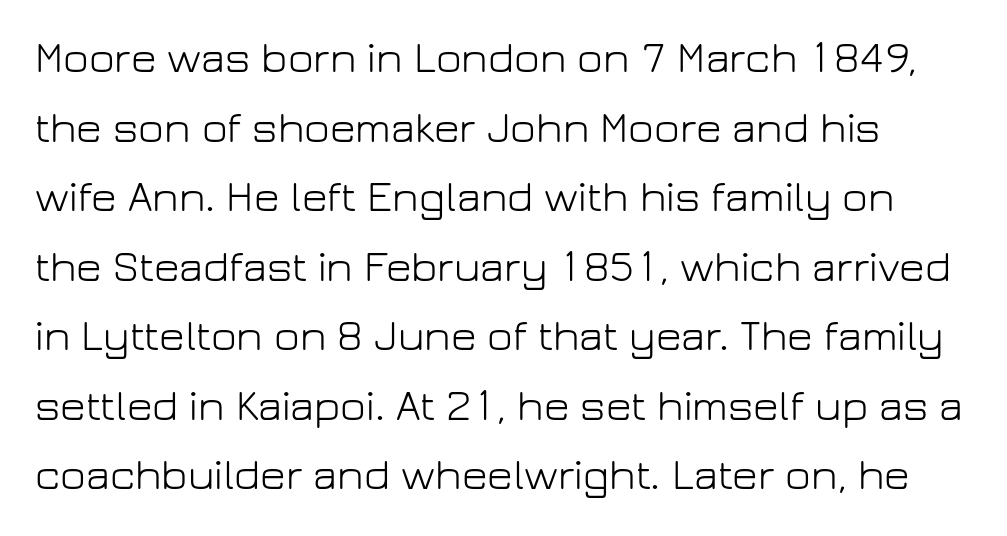
Q: Is the text bold? A: No.
Q: Is the text italic (slanted)? A: No, it is upright.
Q: Is the typeface a serif or a sans-serif typeface? A: Sans-serif.
Q: Is the text underlined? A: No.
Q: Is the spacing between letters normal or unusually wide? A: Normal.
Q: Is the spacing between lines tight, normal or loose? A: Normal.
Q: Width (condensed, normal, or wide)? A: Normal.
Q: Stroke contrast? A: Low.
Q: x-height? A: Medium.
Q: Monospaced? A: No.
